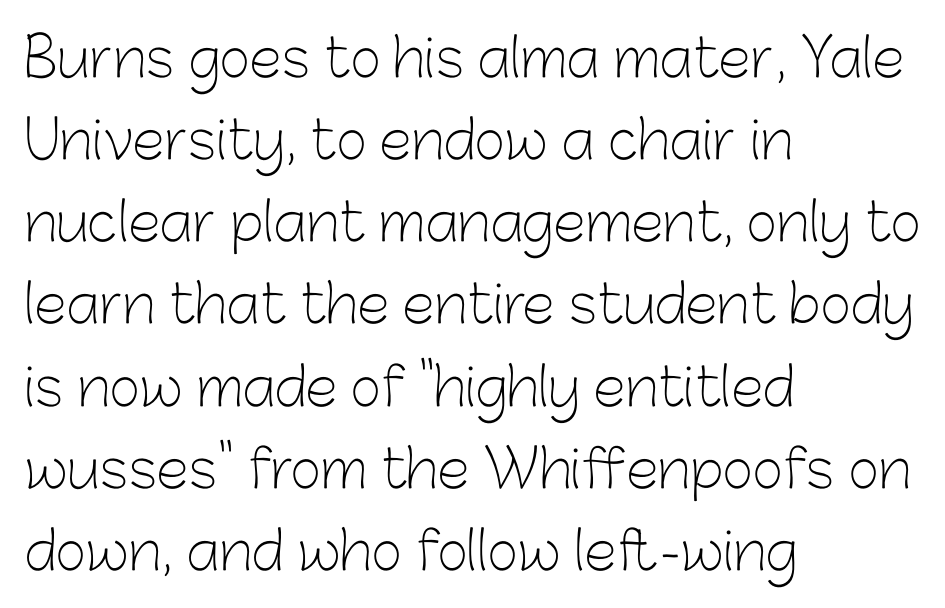
{"serif": "no", "italic": "no", "bold": "no", "weight": "light", "width": "normal", "stroke_contrast": "low", "x_height": "medium", "monospaced": "no", "underline": "no", "align": "left", "line_spacing": "normal", "line_spacing_ratio": 1.55, "letter_spacing": "normal", "letter_spacing_em": 0.0, "glyph_px": 53}
